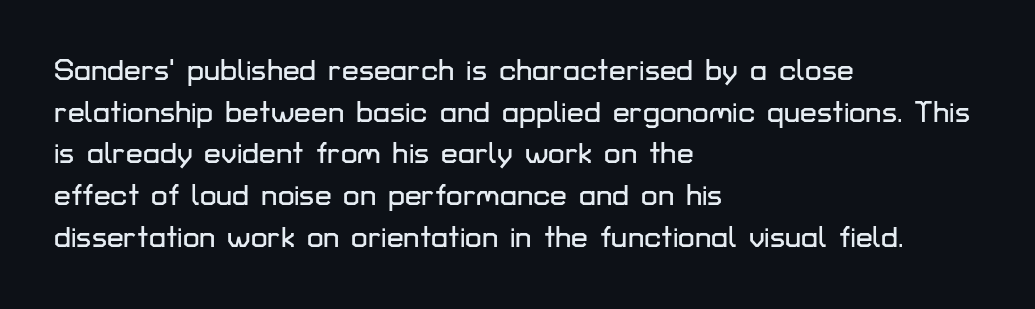
The image shows 30 px sans-serif type, upright; set left-aligned, normal line spacing (1.39x), normal letter spacing, not underlined; low stroke contrast and a medium x-height.
